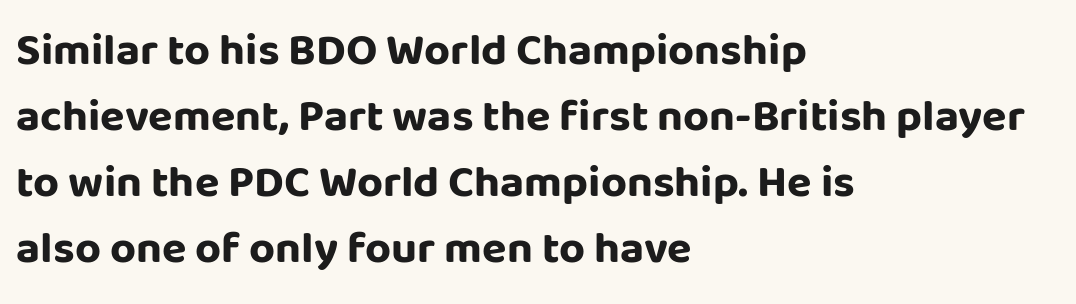
{"serif": "no", "italic": "no", "bold": "yes", "weight": "bold", "width": "normal", "stroke_contrast": "low", "x_height": "large", "monospaced": "no", "underline": "no", "align": "left", "line_spacing": "normal", "line_spacing_ratio": 1.47, "letter_spacing": "normal", "letter_spacing_em": 0.0, "glyph_px": 45}
